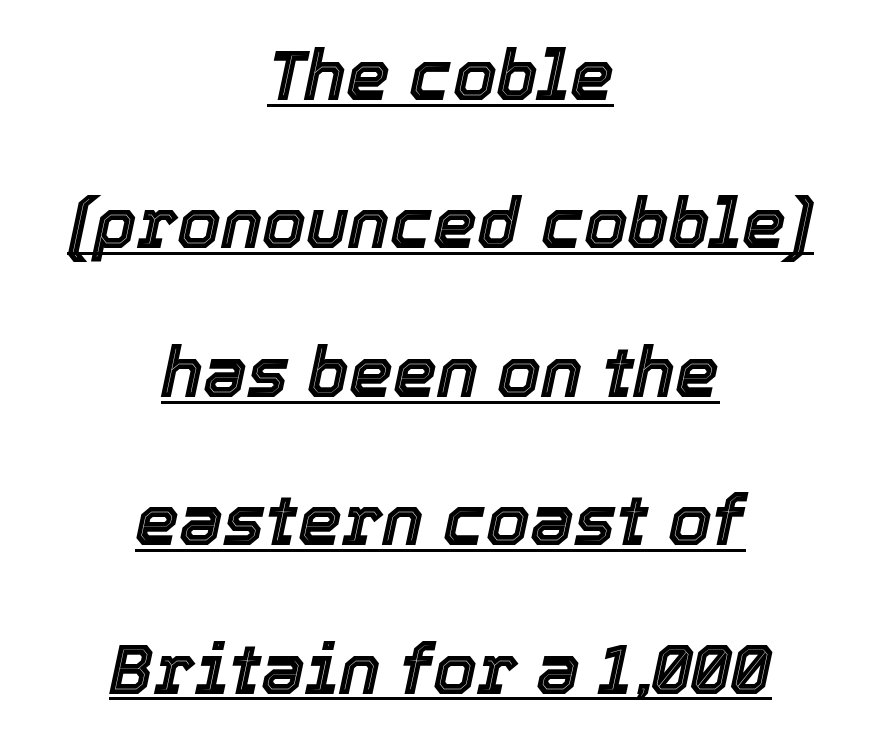
Looks like regular typesetting: each glyph gets only the width it needs. The axis of the letterforms is tilted away from vertical. Compared with undecorated copy, this sample adds a rule below the words. Characters follow at the spacing the type designer built in. If you measured baseline to baseline, you'd find a long distance. This sample is center-justified, so both line endings float freely.
